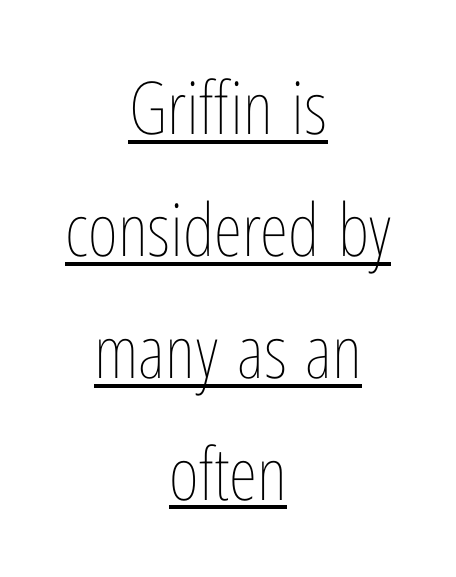
Q: Is the text bold? A: No.
Q: Is the text italic (slanted)? A: No, it is upright.
Q: Is the text underlined? A: Yes.
Q: How is the paragraph aligned? A: Centered.
Q: Is the spacing between letters normal or unusually wide? A: Normal.
Q: Is the spacing between lines tight, normal or loose? A: Normal.
Q: Width (condensed, normal, or wide)? A: Condensed.
Q: Stroke contrast? A: Low.
Q: x-height? A: Medium.
Q: Monospaced? A: No.
